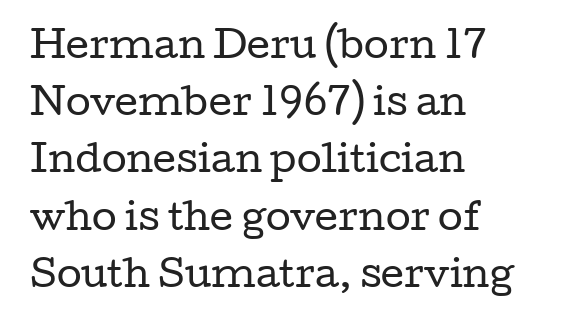
The foot of each line stays bare and open. The letters carry serifs — small finishing strokes at the ends of their stems. Whoever set this chose a conventional vertical rhythm. These lines keep a tight, regular rhythm from letter to letter. Caption: face not bold, strokes unweighted.
